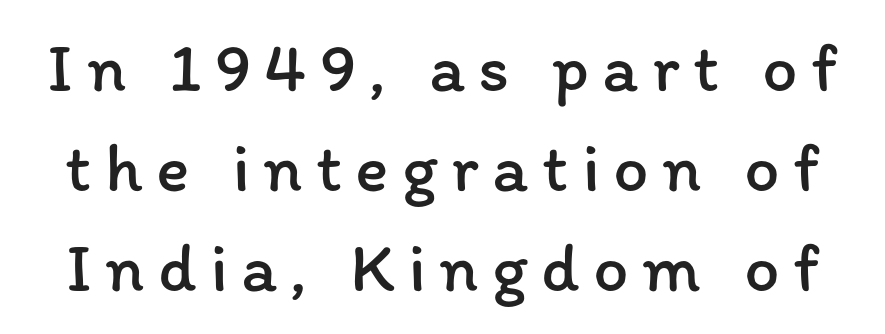
The image shows 70 px regular-weight type, upright; set normal line spacing (1.43x), not underlined; low stroke contrast and a medium x-height.
